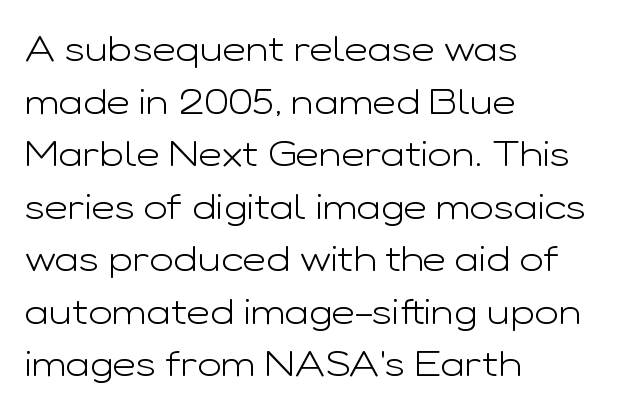
The designer left line spacing at the default. Underline: absent. The letterforms sit shoulder to shoulder at normal distance. The text block is weighted toward the left margin, trailing off unevenly rightward. The letters stand straight up with perfectly vertical stems. Weight: not bold — regular or lighter.
